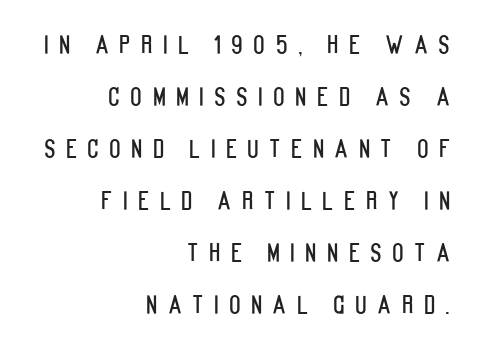
Q: Is the text italic (slanted)? A: No, it is upright.
Q: Is the text underlined? A: No.
Q: How is the paragraph aligned? A: Right-aligned.
Q: Is the spacing between letters normal or unusually wide? A: Unusually wide.
Q: Is the spacing between lines tight, normal or loose? A: Loose.
